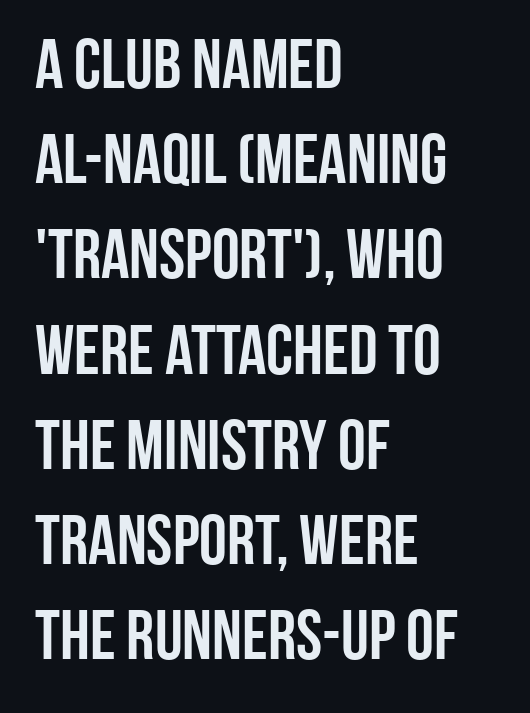
{"serif": "no", "italic": "no", "width": "condensed", "stroke_contrast": "low", "x_height": "large", "monospaced": "no", "underline": "no", "align": "left", "line_spacing": "normal", "line_spacing_ratio": 1.36, "letter_spacing": "normal", "letter_spacing_em": 0.0, "glyph_px": 70}
